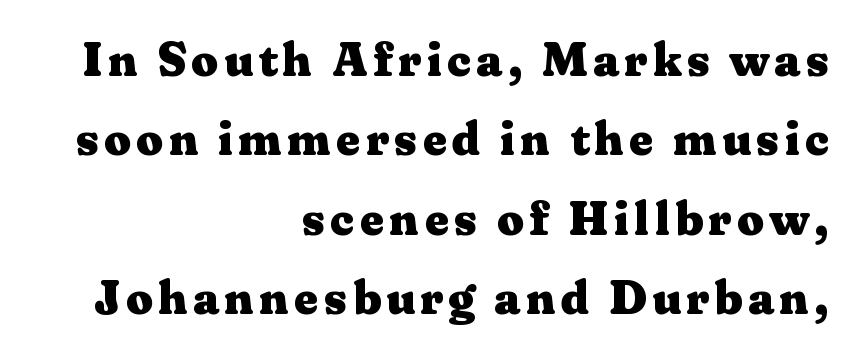
{"serif": "yes", "italic": "no", "bold": "yes", "weight": "heavy", "width": "wide", "stroke_contrast": "medium", "x_height": "medium", "monospaced": "no", "underline": "no", "align": "right", "line_spacing": "normal", "line_spacing_ratio": 1.69, "glyph_px": 47}
